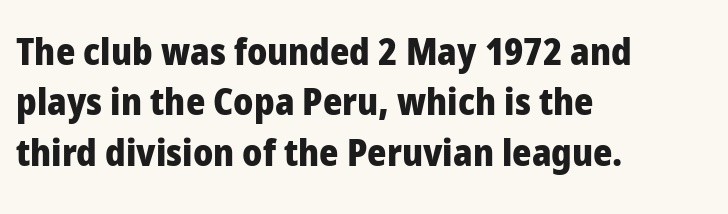
Q: Is the text bold? A: Yes.
Q: Is the text italic (slanted)? A: No, it is upright.
Q: Is the typeface a serif or a sans-serif typeface? A: Sans-serif.
Q: Is the text underlined? A: No.
Q: How is the paragraph aligned? A: Left-aligned.
Q: Is the spacing between letters normal or unusually wide? A: Normal.
Q: Is the spacing between lines tight, normal or loose? A: Normal.
Q: Width (condensed, normal, or wide)? A: Normal.
Q: Stroke contrast? A: Low.
Q: x-height? A: Medium.
Q: Monospaced? A: No.
